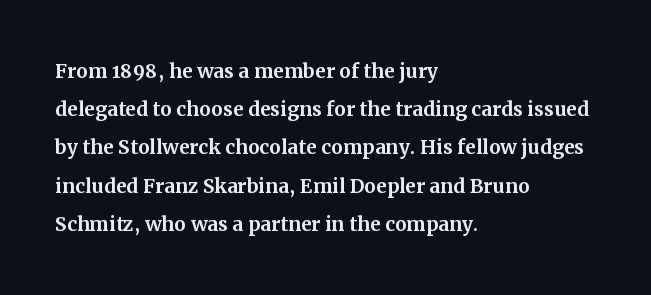
{"italic": "no", "underline": "no", "align": "left", "line_spacing": "normal", "line_spacing_ratio": 1.47, "letter_spacing": "normal", "letter_spacing_em": 0.0, "glyph_px": 26}
